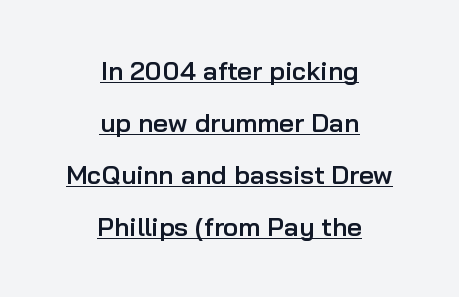
Q: Is the text bold? A: Semi-bold.
Q: Is the text italic (slanted)? A: No, it is upright.
Q: Is the text underlined? A: Yes.
Q: How is the paragraph aligned? A: Centered.
Q: Is the spacing between letters normal or unusually wide? A: Normal.
Q: Is the spacing between lines tight, normal or loose? A: Loose.
